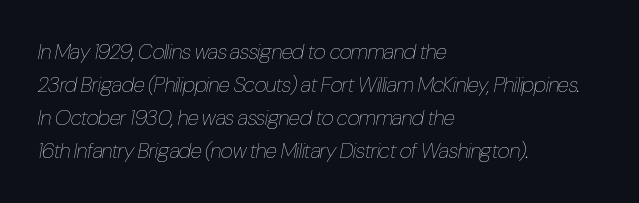
The image shows 21 px text type, italic (leaning right); set left-aligned, normal line spacing (1.57x), normal letter spacing, not underlined.
